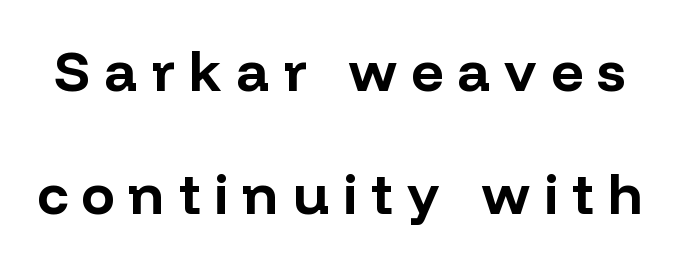
The image shows 56 px bold sans-serif type, upright; set loose line spacing (2.2x), unusually wide letter spacing (+0.25 em), not underlined; low stroke contrast and a medium x-height.
